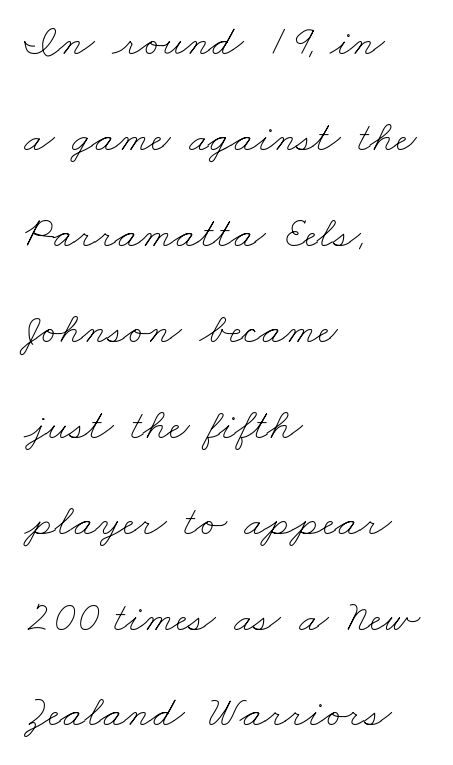
{"bold": "no", "weight": "thin", "width": "wide", "stroke_contrast": "low", "x_height": "small", "monospaced": "no", "underline": "no", "align": "left", "line_spacing": "loose", "line_spacing_ratio": 2.18, "letter_spacing": "normal", "letter_spacing_em": 0.0, "glyph_px": 44}
